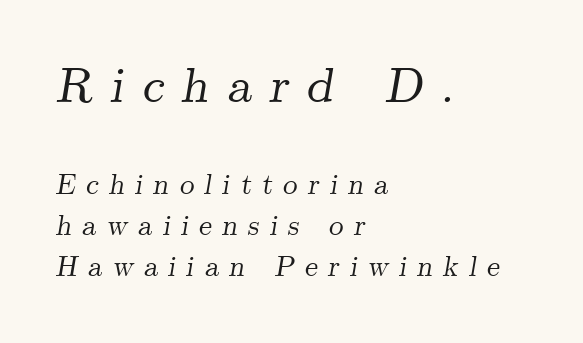
A student would notice the top passage is typeset larger than what follows. The passage shown is typed in a proportional face where columns would drift. The rendering applies a slant to the glyphs. Students, note that the glyphs here are deliberately spaced far apart.
